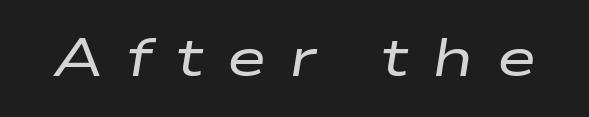
No word sits above an underline. No heavy texture on the line: the type isn't bold. Substantial extra tracking has been applied to these lines. The rendering uses natural spacing where letterforms have individual widths. Compared with ordinary roman type, these characters are visibly tilted.
